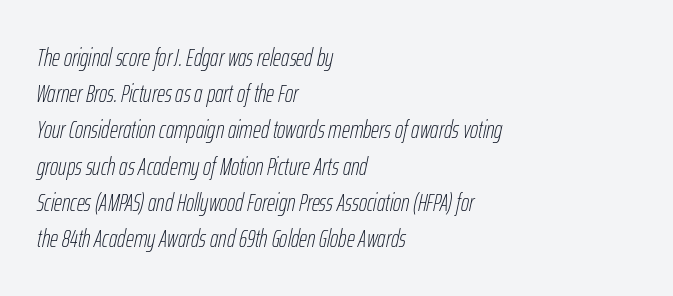
Q: Is the text bold? A: No.
Q: Is the text italic (slanted)? A: Yes, it leans right by about 12 degrees.
Q: Is the text underlined? A: No.
Q: How is the paragraph aligned? A: Left-aligned.
Q: Is the spacing between letters normal or unusually wide? A: Normal.
Q: Is the spacing between lines tight, normal or loose? A: Normal.
